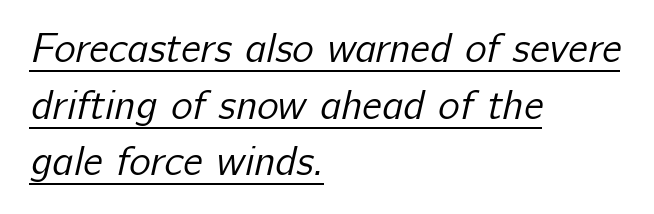
{"serif": "no", "bold": "no", "weight": "regular", "width": "normal", "stroke_contrast": "low", "x_height": "medium", "monospaced": "no", "underline": "yes", "align": "left", "line_spacing": "normal", "line_spacing_ratio": 1.38, "letter_spacing": "normal", "letter_spacing_em": 0.0, "glyph_px": 41}
